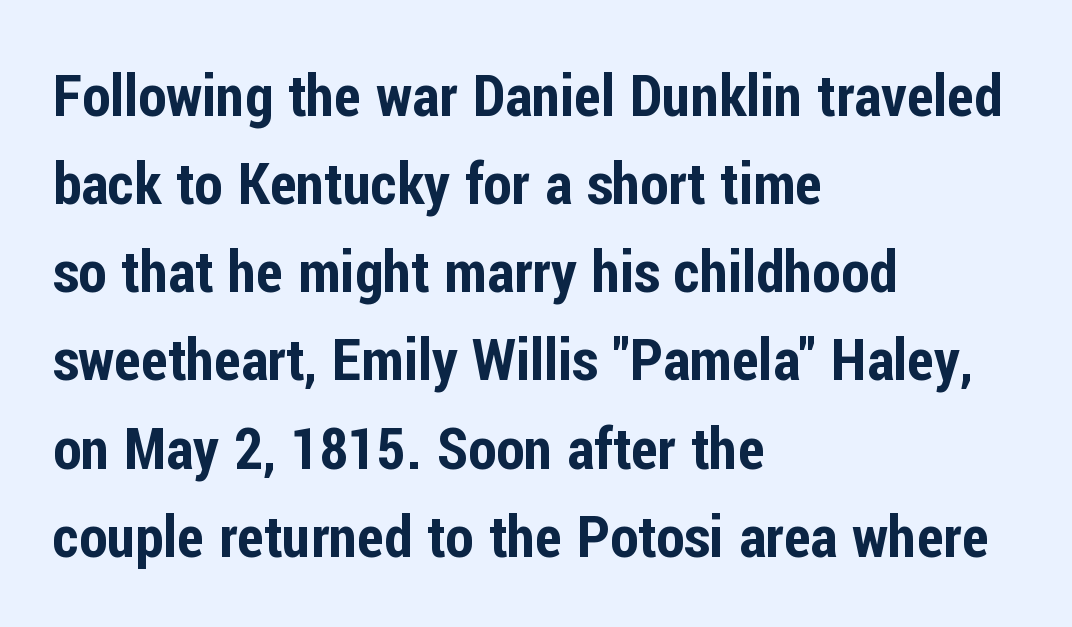
{"serif": "no", "italic": "no", "width": "condensed", "stroke_contrast": "low", "x_height": "medium", "monospaced": "no", "underline": "no", "align": "left", "line_spacing": "normal", "line_spacing_ratio": 1.52, "letter_spacing": "normal", "letter_spacing_em": 0.0, "glyph_px": 58}
